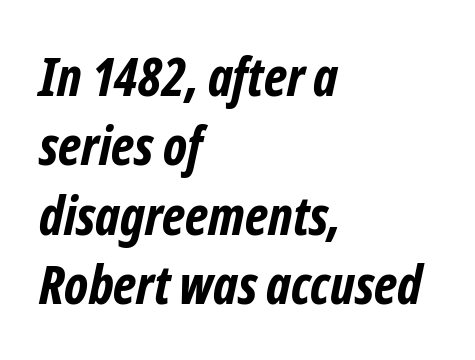
Q: Is the text bold? A: Yes.
Q: Is the typeface a serif or a sans-serif typeface? A: Sans-serif.
Q: Is the text underlined? A: No.
Q: How is the paragraph aligned? A: Left-aligned.
Q: Is the spacing between letters normal or unusually wide? A: Normal.
Q: Is the spacing between lines tight, normal or loose? A: Normal.
Q: Width (condensed, normal, or wide)? A: Condensed.
Q: Stroke contrast? A: Low.
Q: x-height? A: Medium.
Q: Monospaced? A: No.
